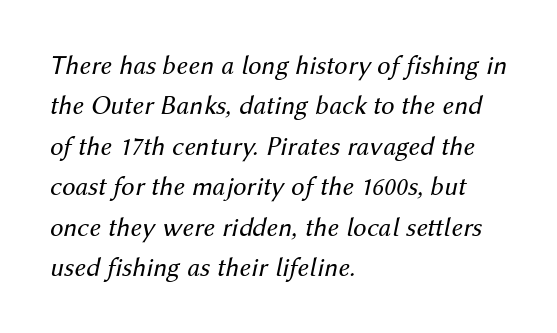
The face used here is rendered with its standard letterfit. Underlining? Definitely not there. The lettering tilts uniformly, giving the passage an italic look. The lines are quadded left. The weight would be labelled regular, book, light, or lighter still.
